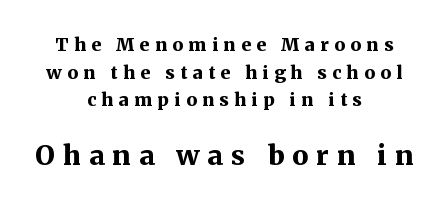
Q: Is the text bold? A: Yes.
Q: Is the text italic (slanted)? A: No, it is upright.
Q: Is the text underlined? A: No.
Q: How is the paragraph aligned? A: Centered.
Q: Is the spacing between letters normal or unusually wide? A: Unusually wide.
Q: Is the spacing between lines tight, normal or loose? A: Normal.
Q: Which block of text is set in a larger size, the first (top) or the second (bottom)? A: The second (bottom) one.
